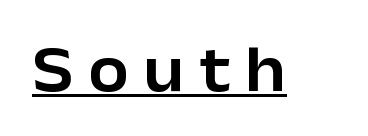
{"serif": "no", "italic": "no", "width": "normal", "stroke_contrast": "low", "x_height": "medium", "monospaced": "no", "underline": "yes", "letter_spacing": "wide", "letter_spacing_em": 0.23, "glyph_px": 65}
